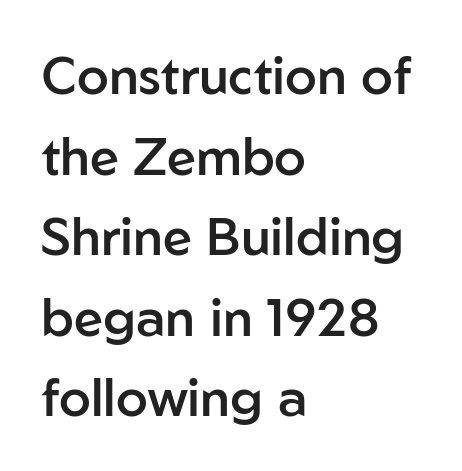
{"serif": "no", "italic": "no", "bold": "semi", "weight": "semibold", "width": "normal", "stroke_contrast": "low", "x_height": "medium", "monospaced": "no", "underline": "no", "align": "left", "line_spacing": "normal", "line_spacing_ratio": 1.55, "letter_spacing": "normal", "letter_spacing_em": 0.0, "glyph_px": 52}
